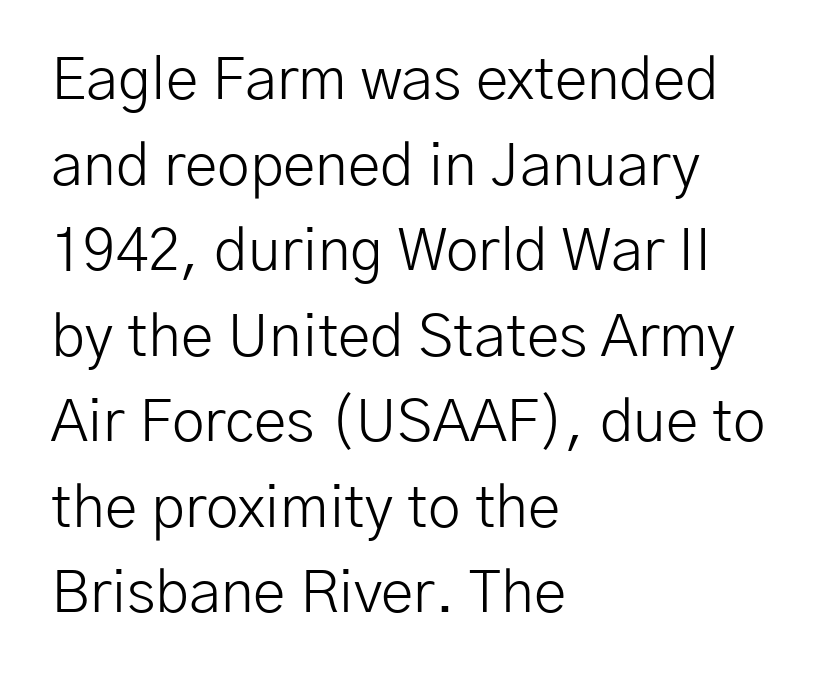
The image shows 59 px light sans-serif type, upright; set left-aligned, normal line spacing (1.45x), normal letter spacing, not underlined; low stroke contrast and a medium x-height.
